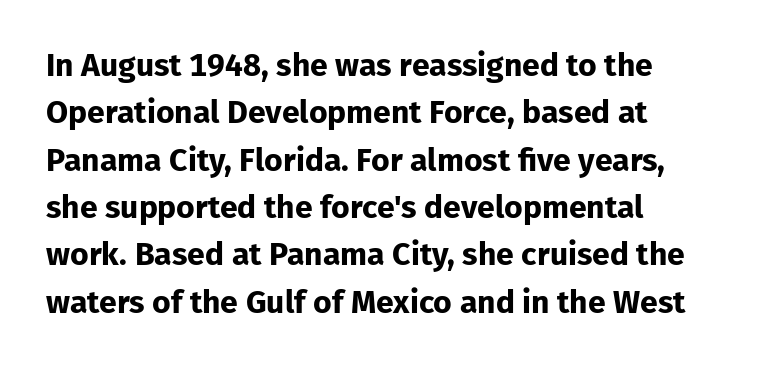
The image shows 32 px bold sans-serif type, upright; set left-aligned, normal line spacing (1.48x), normal letter spacing, not underlined; low stroke contrast and a medium x-height.
